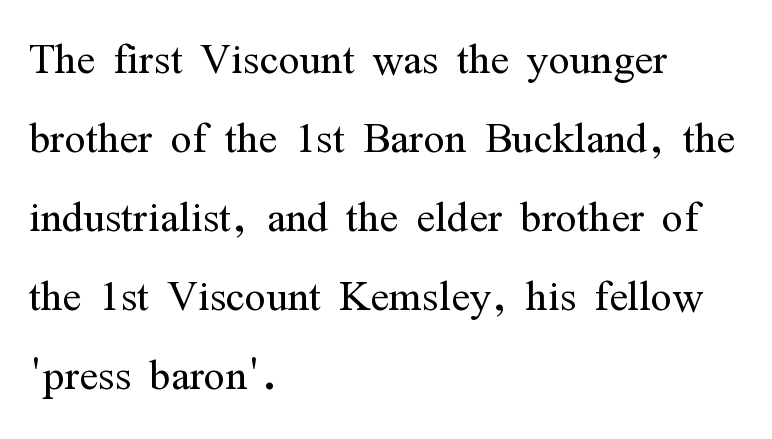
{"serif": "yes", "italic": "no", "bold": "no", "weight": "light", "width": "condensed", "stroke_contrast": "medium", "x_height": "medium", "monospaced": "no", "underline": "no", "align": "left", "line_spacing": "normal", "line_spacing_ratio": 1.41, "letter_spacing": "normal", "letter_spacing_em": 0.0, "glyph_px": 56}
